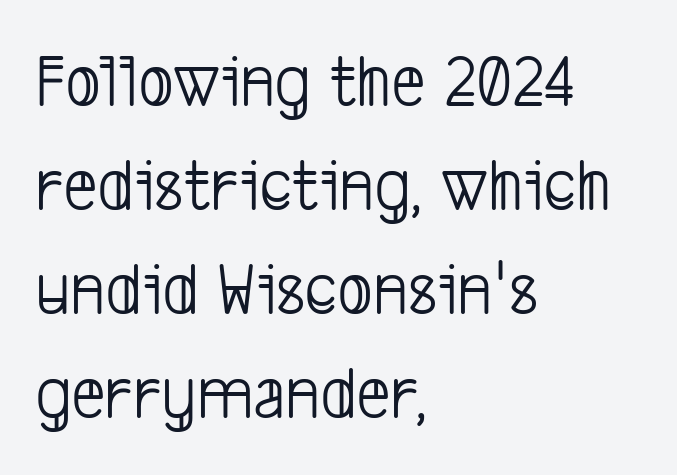
The image shows 76 px light, condensed sans-serif type; set left-aligned, normal line spacing (1.37x), normal letter spacing, not underlined; low stroke contrast and a medium x-height.
